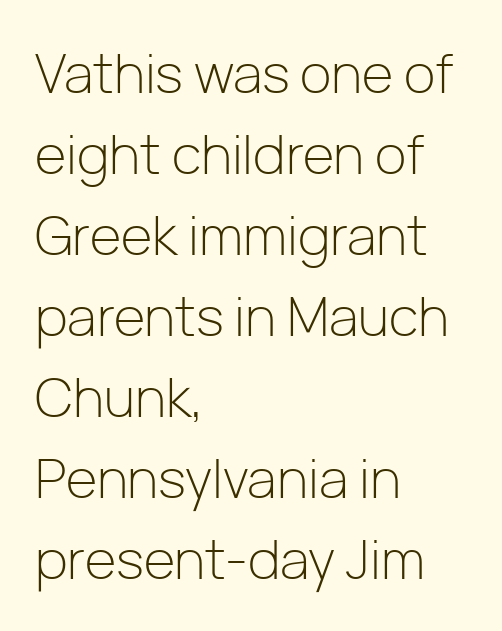
{"serif": "no", "italic": "no", "bold": "no", "weight": "light", "width": "normal", "stroke_contrast": "low", "x_height": "medium", "monospaced": "no", "underline": "no", "align": "left", "line_spacing": "normal", "line_spacing_ratio": 1.5, "letter_spacing": "normal", "letter_spacing_em": 0.0, "glyph_px": 54}
